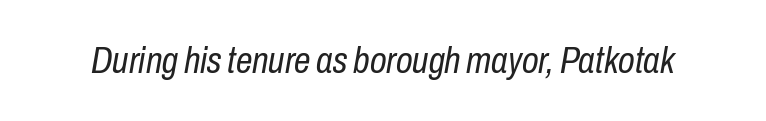
The image shows 37 px regular-weight, condensed type, italic (leaning right); set normal letter spacing, not underlined; low stroke contrast and a medium x-height.
